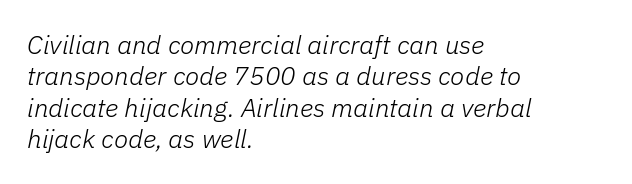
The image shows 26 px text type, italic (leaning right); set left-aligned, line spacing 1.21x, normal letter spacing, not underlined.
